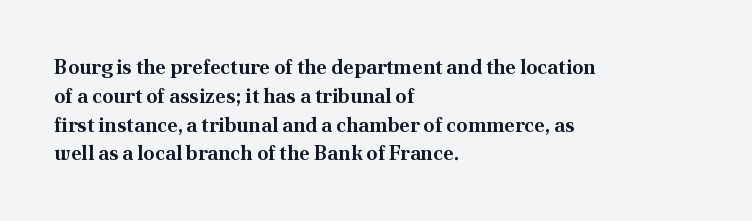
Line starts are locked; line ends wander. Bold? Absolutely — the strokes are thick and heavy. Nobody touched the tracking dial on this one. Bare-footed words on every line. These lines sit exactly where default settings would place them.
